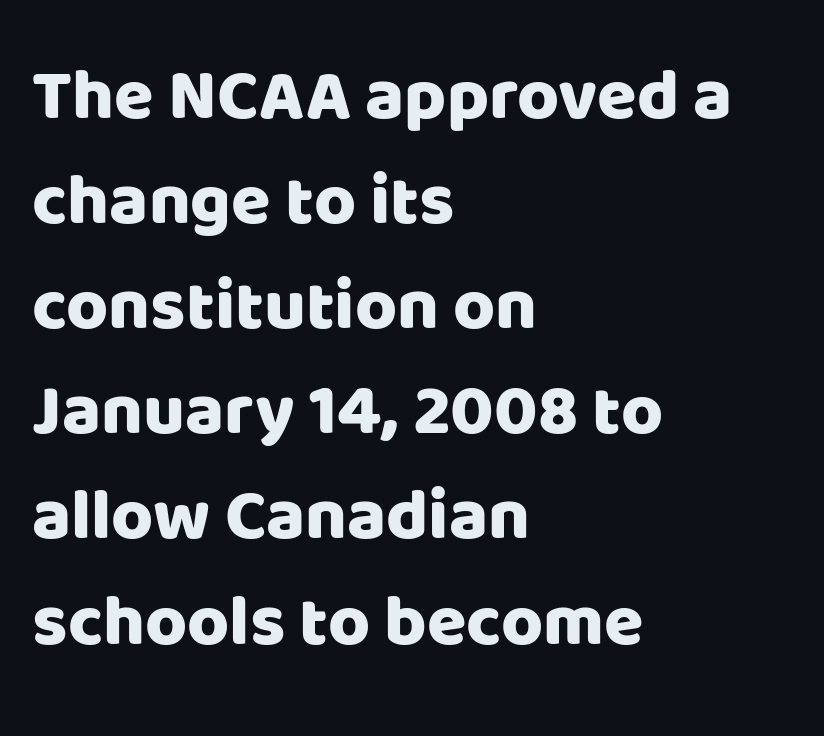
A typesetter would mark this as roman, not italic. This sample uses a sans-serif face. Each word holds together tightly as a unit, with standard inter-letter gaps. Normally led — the rows are evenly, conventionally spaced. The typesetter chose a ragged-right arrangement here. Varying glyph widths throughout — classic text-font behaviour.
